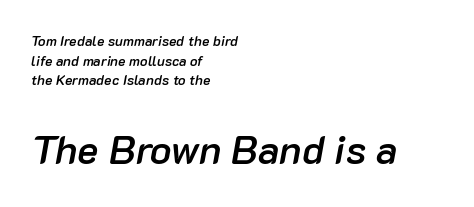
The image shows 40 px semibold type, italic (leaning right); set left-aligned, normal line spacing (1.41x), normal letter spacing, not underlined; the second (bottom) block is 2.86x larger; low stroke contrast and a medium x-height.
